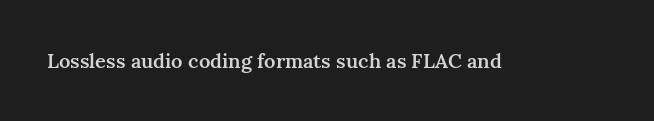
{"italic": "no", "bold": "semi", "underline": "no", "letter_spacing": "normal", "letter_spacing_em": 0.0, "glyph_px": 20}
